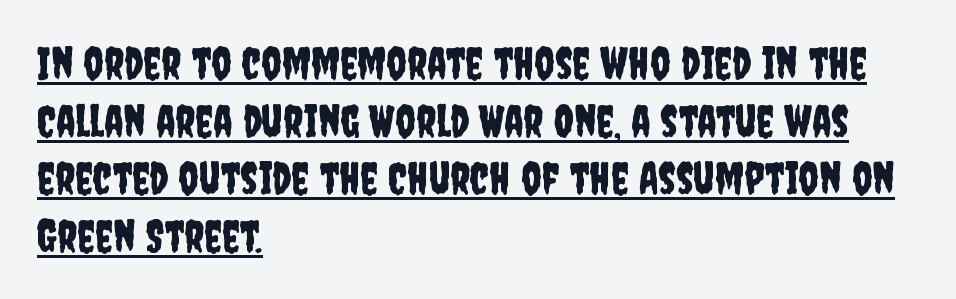
{"serif": "no", "italic": "no", "width": "condensed", "stroke_contrast": "low", "x_height": "large", "monospaced": "no", "underline": "yes", "align": "left", "line_spacing": "normal", "line_spacing_ratio": 1.31, "letter_spacing": "normal", "letter_spacing_em": 0.0, "glyph_px": 44}
